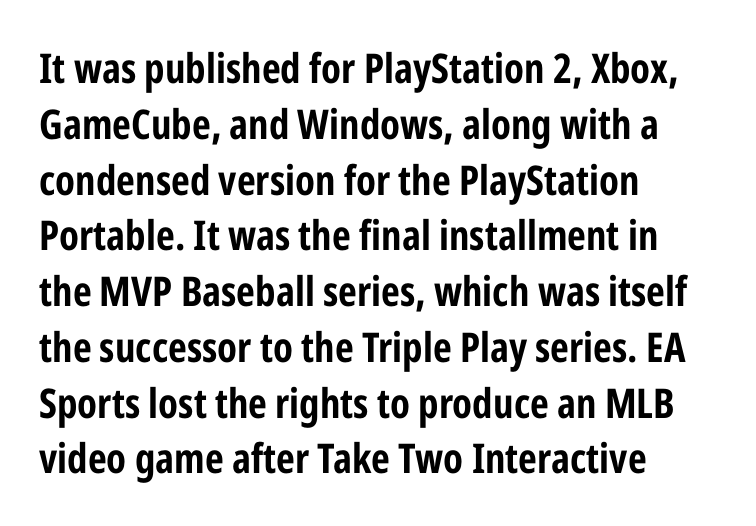
The line texture is even and compact thanks to regular tracking. Descenders hang freely into open space. Leading: standard. Heft: maximum for text — a bold. The text block is weighted toward the left margin, trailing off unevenly rightward. This is sans-serif lettering, the kind often seen on screens and signage.
